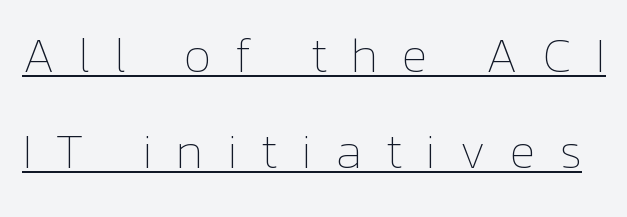
The image shows 50 px thin type, upright; set loose line spacing (1.92x), unusually wide letter spacing (+0.46 em), underlined; low stroke contrast and a medium x-height.
